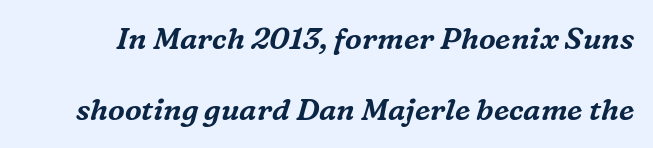
Q: Is the text italic (slanted)? A: Yes, it leans right by about 16 degrees.
Q: Is the typeface a serif or a sans-serif typeface? A: Serif.
Q: Is the text underlined? A: No.
Q: Is the spacing between letters normal or unusually wide? A: Normal.
Q: Is the spacing between lines tight, normal or loose? A: Loose.
Q: Width (condensed, normal, or wide)? A: Normal.
Q: Stroke contrast? A: Medium.
Q: x-height? A: Medium.
Q: Monospaced? A: No.
